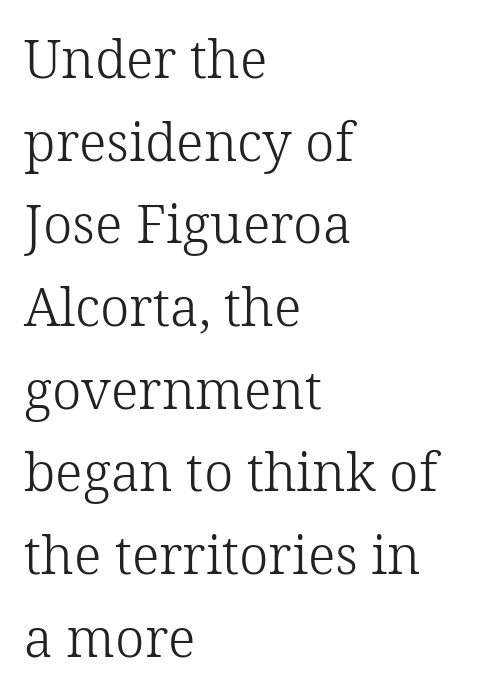
Q: Is the text bold? A: No.
Q: Is the text italic (slanted)? A: No, it is upright.
Q: Is the typeface a serif or a sans-serif typeface? A: Serif.
Q: Is the text underlined? A: No.
Q: How is the paragraph aligned? A: Left-aligned.
Q: Is the spacing between letters normal or unusually wide? A: Normal.
Q: Is the spacing between lines tight, normal or loose? A: Normal.
Q: Width (condensed, normal, or wide)? A: Normal.
Q: Stroke contrast? A: Low.
Q: x-height? A: Medium.
Q: Monospaced? A: No.
